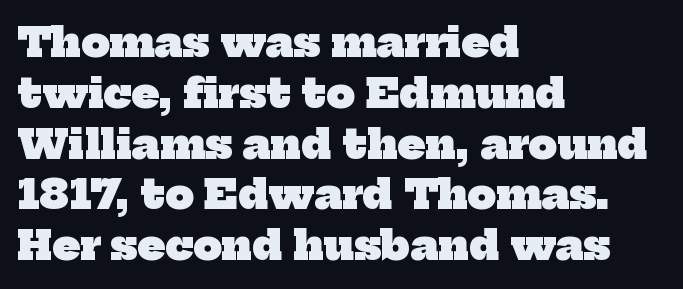
Q: Is the text bold? A: Yes.
Q: Is the typeface a serif or a sans-serif typeface? A: Serif.
Q: Is the text underlined? A: No.
Q: How is the paragraph aligned? A: Left-aligned.
Q: Is the spacing between letters normal or unusually wide? A: Normal.
Q: Is the spacing between lines tight, normal or loose? A: Normal.
Q: Width (condensed, normal, or wide)? A: Normal.
Q: Stroke contrast? A: Low.
Q: x-height? A: Medium.
Q: Monospaced? A: No.
